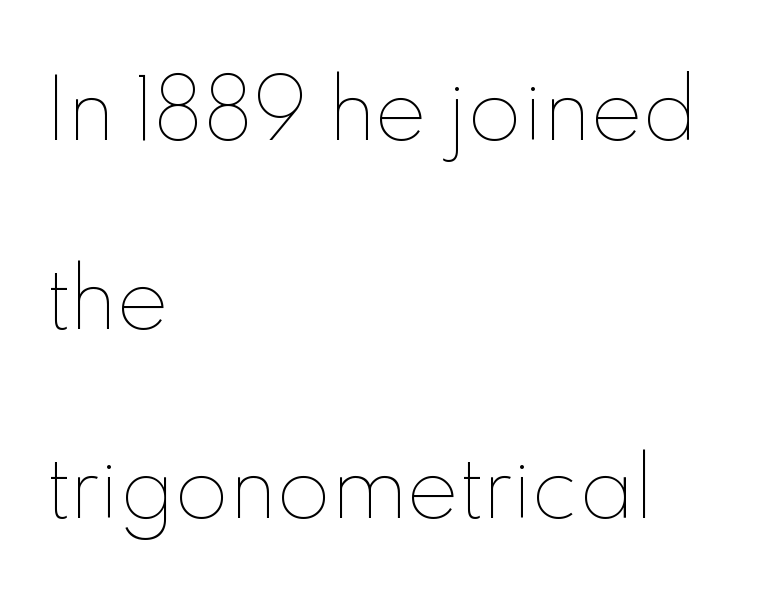
Q: Is the text bold? A: No.
Q: Is the text italic (slanted)? A: No, it is upright.
Q: Is the text underlined? A: No.
Q: How is the paragraph aligned? A: Left-aligned.
Q: Is the spacing between letters normal or unusually wide? A: Normal.
Q: Is the spacing between lines tight, normal or loose? A: Loose.
Q: Width (condensed, normal, or wide)? A: Normal.
Q: x-height? A: Small.
Q: Monospaced? A: No.
